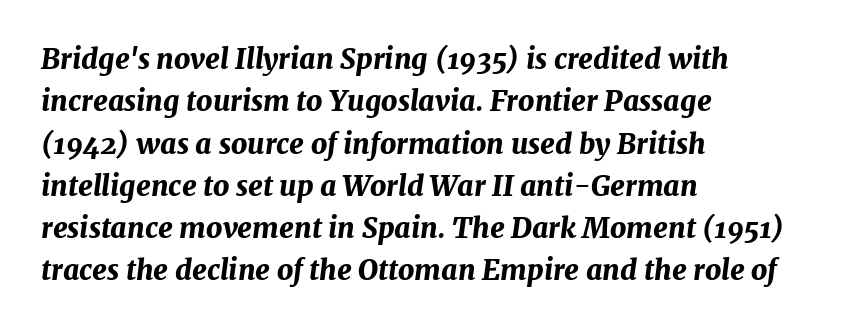
Note the varied advance widths — an 'i' is clearly narrower than an 'm'. In terms of leading, this rendering sits right in the middle. Observe the lean: these are italic letterforms. Descenders are the only things crossing below the line. Pretty heavy lettering here — definitely bold.
